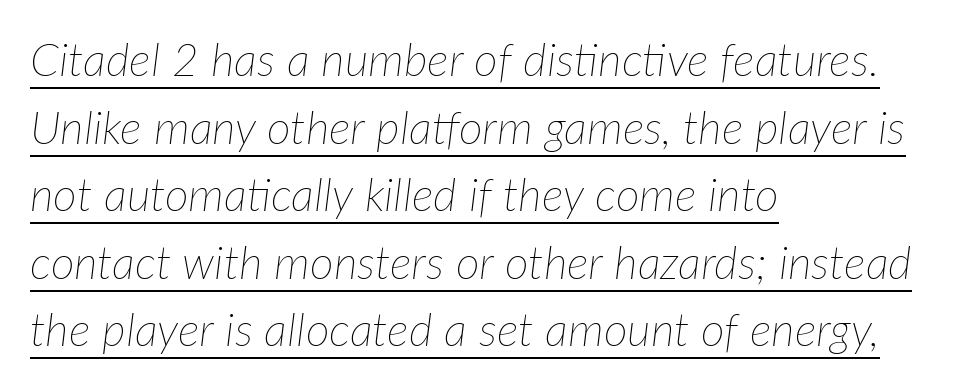
The image shows 46 px thin type, italic (leaning right); set left-aligned, normal line spacing (1.47x), normal letter spacing, underlined; low stroke contrast and a medium x-height.
